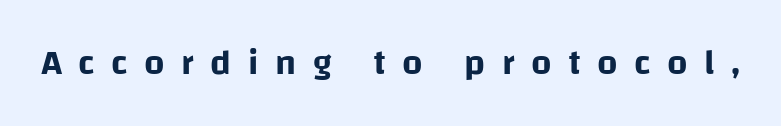
Q: Is the text italic (slanted)? A: No, it is upright.
Q: Is the typeface a serif or a sans-serif typeface? A: Sans-serif.
Q: Is the text underlined? A: No.
Q: Is the spacing between letters normal or unusually wide? A: Unusually wide.
Q: Width (condensed, normal, or wide)? A: Normal.
Q: Stroke contrast? A: Low.
Q: x-height? A: Large.
Q: Monospaced? A: No.
